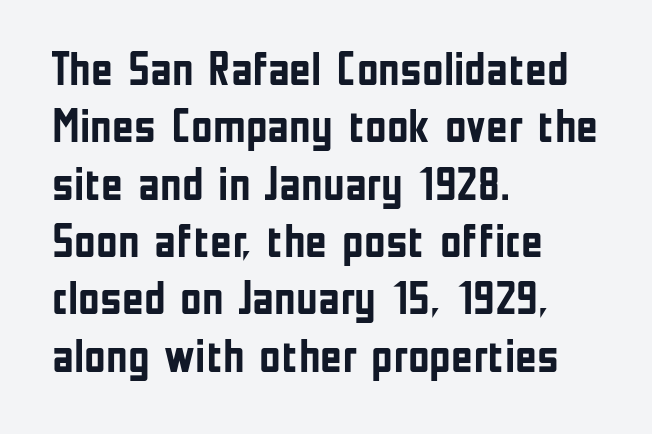
Q: Is the text bold? A: Yes.
Q: Is the text italic (slanted)? A: No, it is upright.
Q: Is the typeface a serif or a sans-serif typeface? A: Sans-serif.
Q: Is the text underlined? A: No.
Q: How is the paragraph aligned? A: Left-aligned.
Q: Is the spacing between letters normal or unusually wide? A: Normal.
Q: Width (condensed, normal, or wide)? A: Condensed.
Q: Stroke contrast? A: Low.
Q: x-height? A: Medium.
Q: Monospaced? A: No.
